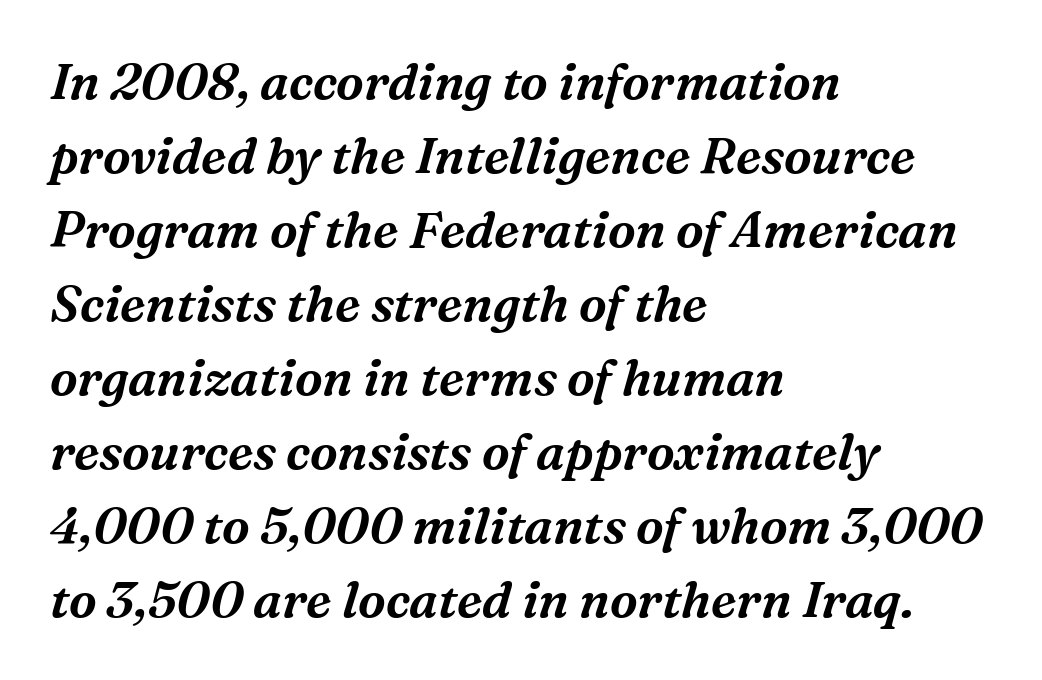
{"serif": "yes", "italic": "yes", "lean": "right", "slant_degrees": 16, "width": "normal", "stroke_contrast": "medium", "x_height": "medium", "monospaced": "no", "underline": "no", "align": "left", "line_spacing": "normal", "line_spacing_ratio": 1.48, "letter_spacing": "normal", "letter_spacing_em": 0.0, "glyph_px": 50}
